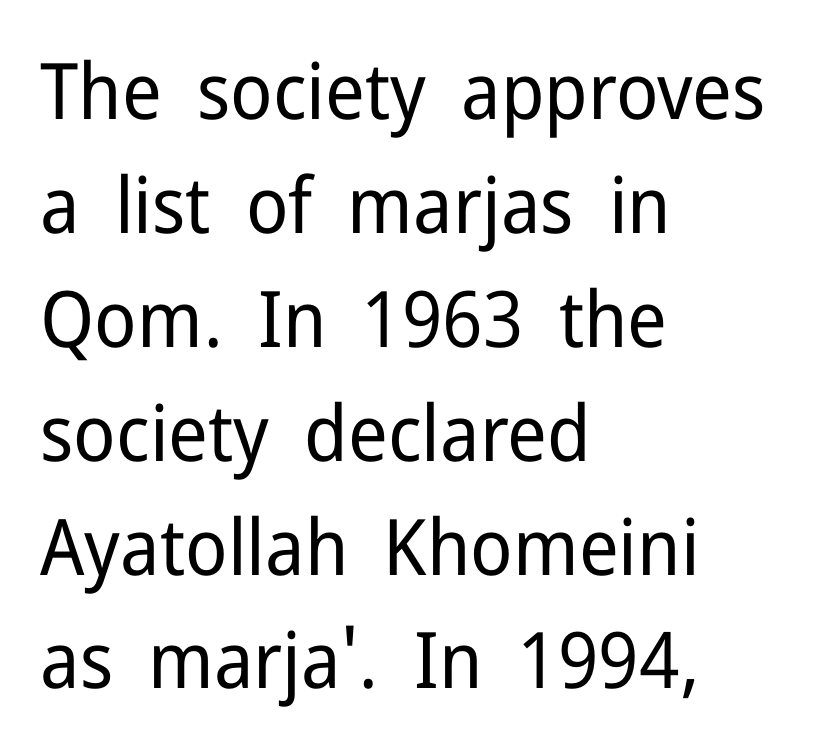
Nobody drew a line under any word here. Compared with typical body copy, the letter spacing here is the same. Is there any slant? The stems are plumb. Stroke mass is kept to a normal reading level or below. These lines stack with their left ends in a neat column.
